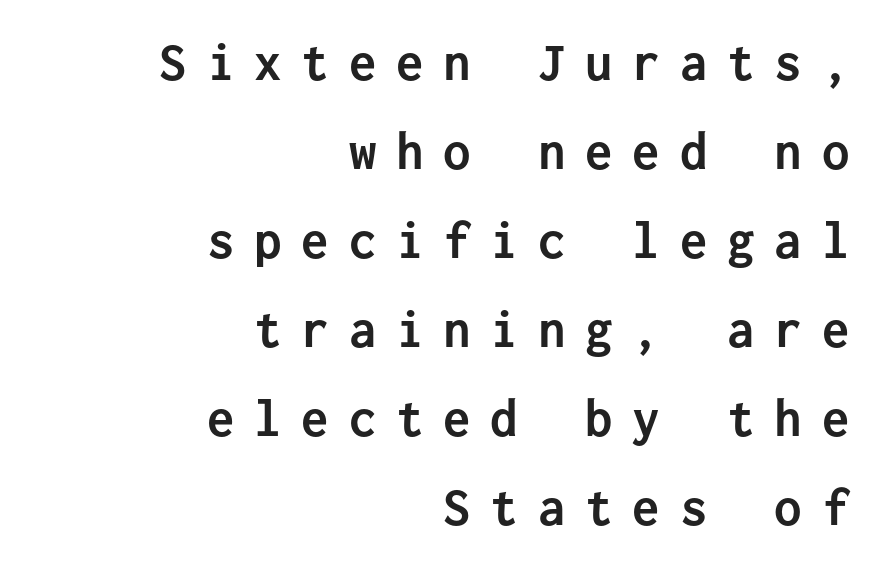
Q: Is the text bold? A: Yes.
Q: Is the text italic (slanted)? A: No, it is upright.
Q: Is the typeface a serif or a sans-serif typeface? A: Sans-serif.
Q: Is the text underlined? A: No.
Q: How is the paragraph aligned? A: Right-aligned.
Q: Is the spacing between letters normal or unusually wide? A: Unusually wide.
Q: Is the spacing between lines tight, normal or loose? A: Normal.
Q: Width (condensed, normal, or wide)? A: Normal.
Q: Stroke contrast? A: Low.
Q: x-height? A: Medium.
Q: Monospaced? A: Yes.
